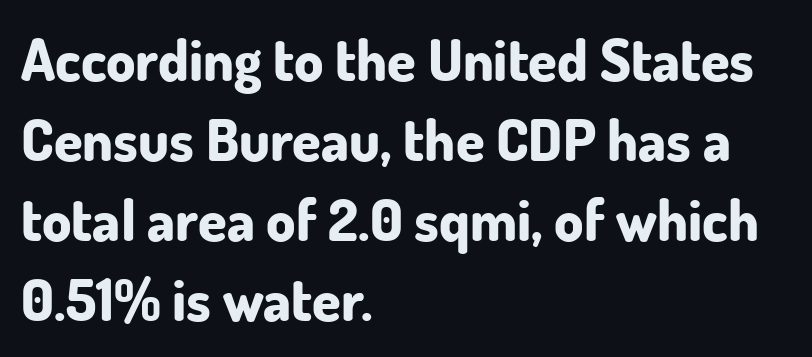
Letters rest on an invisible, unmarked baseline. Bold? Absolutely — the strokes are thick and heavy. The text was rendered using a sans face with plain stroke endings. This rendering uses left alignment, leaving the right contour irregular. Horizontal bands of white between lines are of average thickness.
